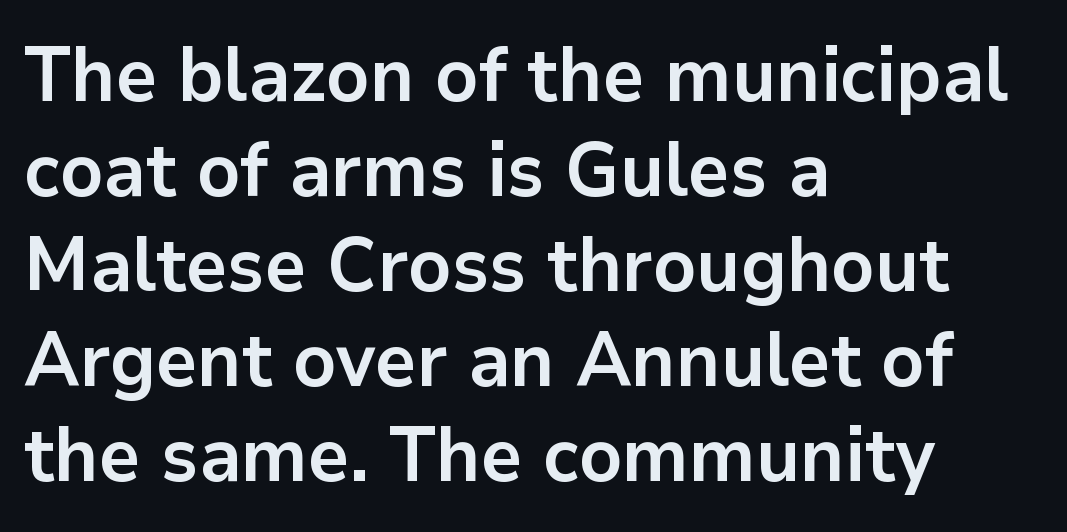
{"serif": "no", "italic": "no", "bold": "yes", "weight": "bold", "width": "normal", "stroke_contrast": "low", "x_height": "medium", "monospaced": "no", "underline": "no", "align": "left", "line_spacing": "normal", "line_spacing_ratio": 1.25, "letter_spacing": "normal", "letter_spacing_em": 0.0, "glyph_px": 76}
